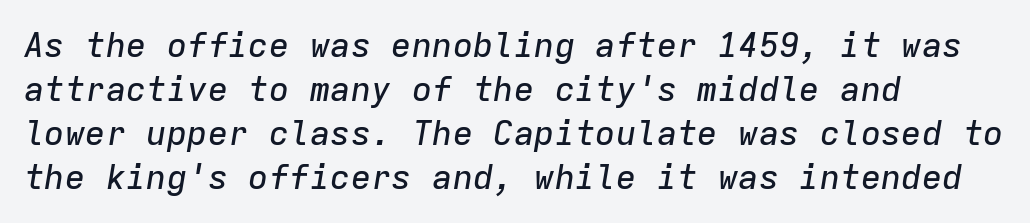
Summary of vertical rhythm: regular, with standard interline spacing. The passage shown has conventional tracking throughout. No word sits above an underline. The passage is arranged the way most books set body copy — flush left.
